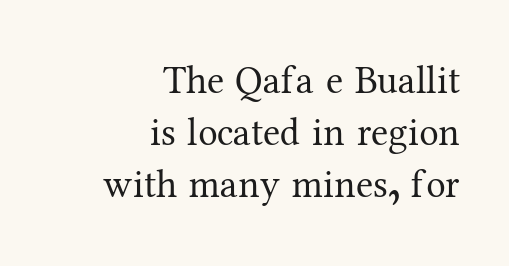
The image shows 39 px regular-weight serif type, upright; set right-aligned, normal line spacing (1.33x), normal letter spacing, not underlined; medium stroke contrast and a medium x-height.
